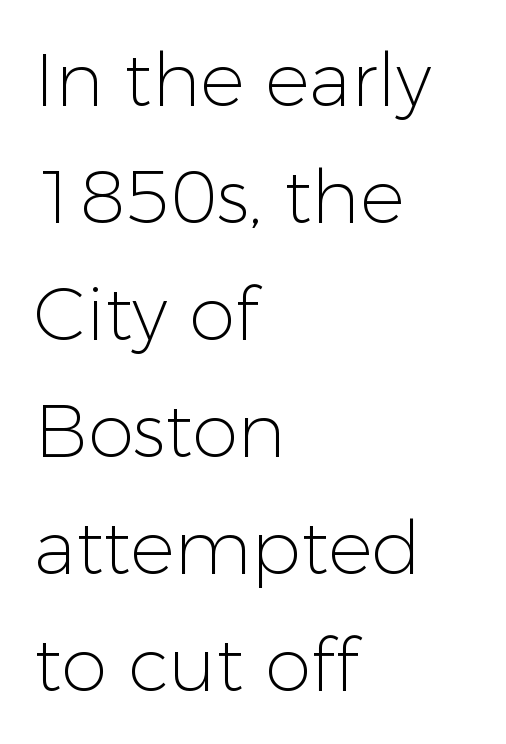
{"serif": "no", "italic": "no", "bold": "no", "weight": "light", "width": "normal", "stroke_contrast": "low", "x_height": "medium", "monospaced": "no", "underline": "no", "align": "left", "line_spacing": "normal", "line_spacing_ratio": 1.58, "letter_spacing": "normal", "letter_spacing_em": 0.0, "glyph_px": 74}
